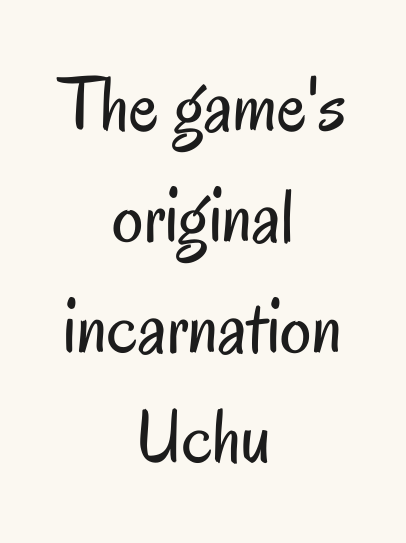
{"serif": "no", "italic": "no", "bold": "no", "weight": "regular", "width": "condensed", "stroke_contrast": "low", "x_height": "small", "monospaced": "no", "underline": "no", "align": "center", "line_spacing": "normal", "line_spacing_ratio": 1.42, "letter_spacing": "normal", "letter_spacing_em": 0.0, "glyph_px": 78}
